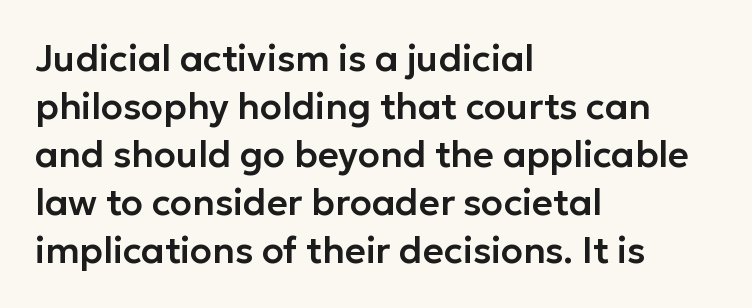
Q: Is the text italic (slanted)? A: No, it is upright.
Q: Is the typeface a serif or a sans-serif typeface? A: Sans-serif.
Q: Is the text underlined? A: No.
Q: How is the paragraph aligned? A: Left-aligned.
Q: Is the spacing between letters normal or unusually wide? A: Normal.
Q: Is the spacing between lines tight, normal or loose? A: Normal.
Q: Width (condensed, normal, or wide)? A: Normal.
Q: Stroke contrast? A: Low.
Q: x-height? A: Medium.
Q: Monospaced? A: No.
